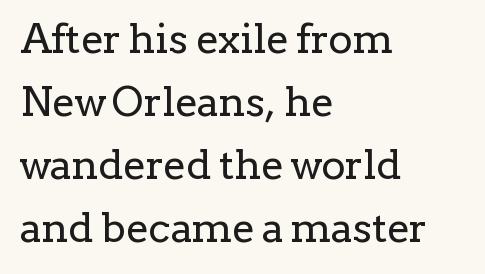
Rows of type keep a routine distance in the vertical direction. The compositor pushed each line to the left boundary. The characters display serif detailing at their extremities. When letters stand straight like this, we call the style roman or upright.
